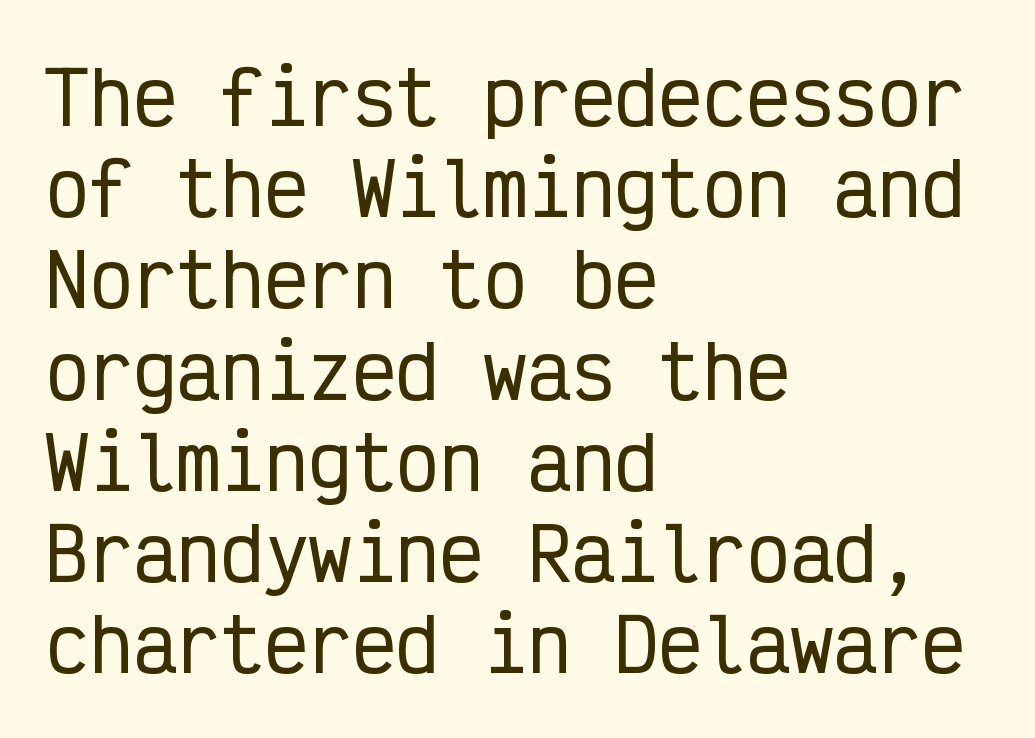
{"serif": "no", "italic": "no", "width": "condensed", "stroke_contrast": "low", "x_height": "medium", "monospaced": "yes", "underline": "no", "align": "left", "line_spacing": "normal", "line_spacing_ratio": 1.25, "letter_spacing": "normal", "letter_spacing_em": 0.0, "glyph_px": 73}
